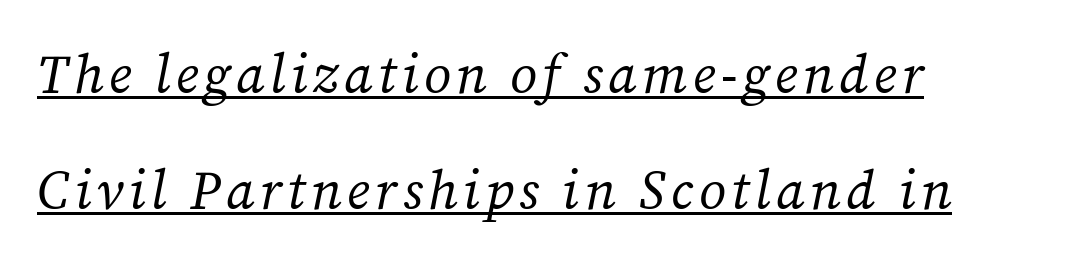
In terms of posture, this sample is oblique. Think standard paragraph weight, or any step lighter than that. Character widths vary here, with narrow letters taking less room than wide ones. Rows of type keep a wide berth in the vertical direction. The rag falls on the right side of this text block. Type style note: has serifs.
